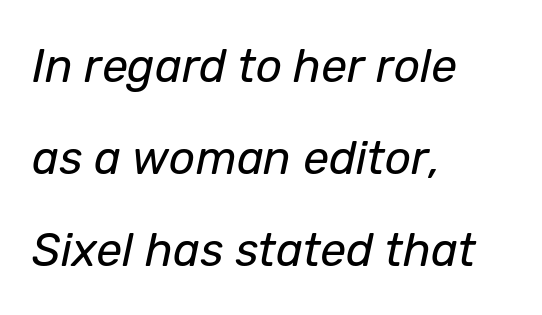
{"italic": "yes", "lean": "right", "slant_degrees": 12, "bold": "no", "weight": "regular", "width": "normal", "stroke_contrast": "low", "x_height": "medium", "monospaced": "no", "underline": "no", "align": "left", "line_spacing": "loose", "line_spacing_ratio": 2.0, "letter_spacing": "normal", "letter_spacing_em": 0.0, "glyph_px": 46}
